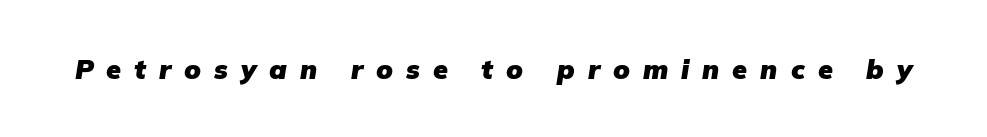
Q: Is the text bold? A: Yes.
Q: Is the text italic (slanted)? A: Yes, it leans right by about 9 degrees.
Q: Is the text underlined? A: No.
Q: Is the spacing between letters normal or unusually wide? A: Unusually wide.
